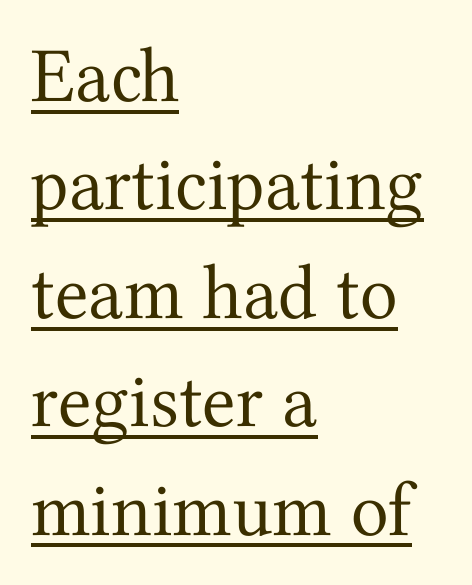
The image shows 78 px regular-weight serif type, upright; set left-aligned, normal line spacing (1.39x), normal letter spacing, underlined; medium stroke contrast and a medium x-height.
